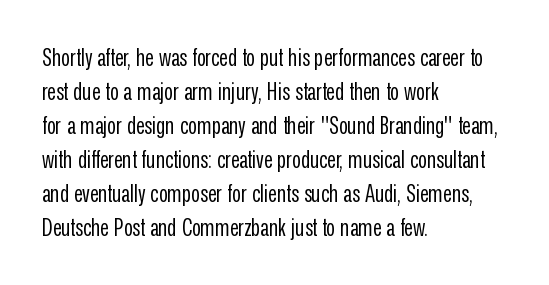
Just letters on the line, the space beneath them empty. The lines sit at an ordinary, default distance from one another. Reading down the block, your eye returns to a fixed left position each line. Think standard paragraph weight, or any step lighter than that.
